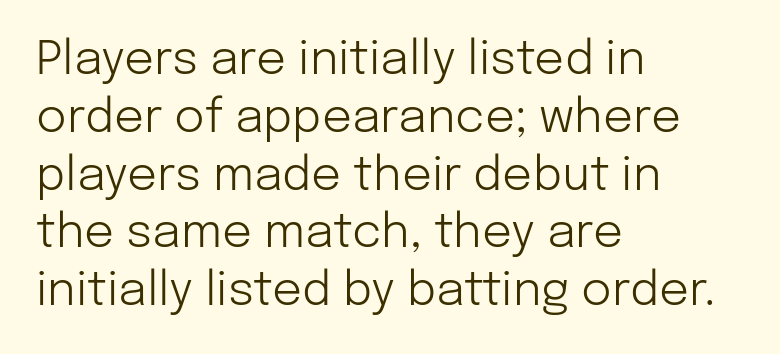
Q: Is the text bold? A: No.
Q: Is the text italic (slanted)? A: No, it is upright.
Q: Is the typeface a serif or a sans-serif typeface? A: Sans-serif.
Q: Is the text underlined? A: No.
Q: How is the paragraph aligned? A: Left-aligned.
Q: Is the spacing between letters normal or unusually wide? A: Normal.
Q: Width (condensed, normal, or wide)? A: Normal.
Q: Stroke contrast? A: Low.
Q: x-height? A: Medium.
Q: Monospaced? A: No.
